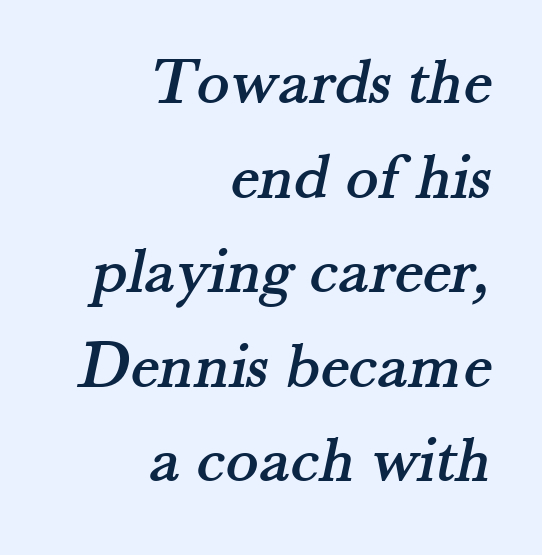
Q: Is the typeface a serif or a sans-serif typeface? A: Serif.
Q: Is the text underlined? A: No.
Q: How is the paragraph aligned? A: Right-aligned.
Q: Is the spacing between letters normal or unusually wide? A: Normal.
Q: Is the spacing between lines tight, normal or loose? A: Normal.
Q: Width (condensed, normal, or wide)? A: Normal.
Q: Stroke contrast? A: Medium.
Q: x-height? A: Small.
Q: Monospaced? A: No.
